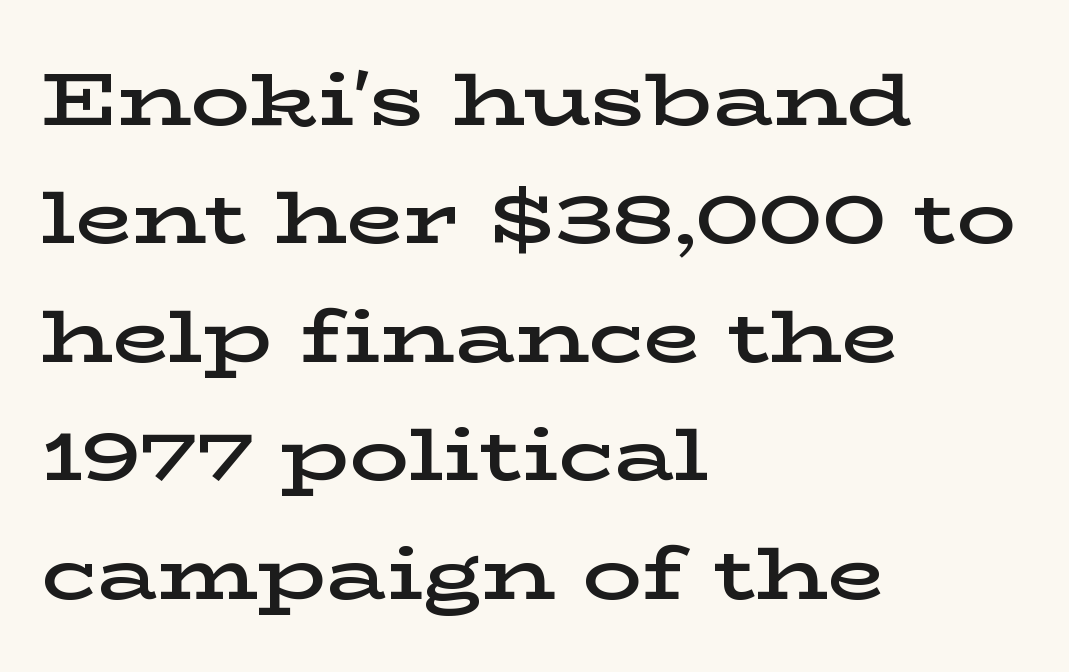
The image shows 74 px semibold, wide serif type, upright; set left-aligned, normal line spacing (1.6x), normal letter spacing, not underlined; low stroke contrast and a medium x-height.
